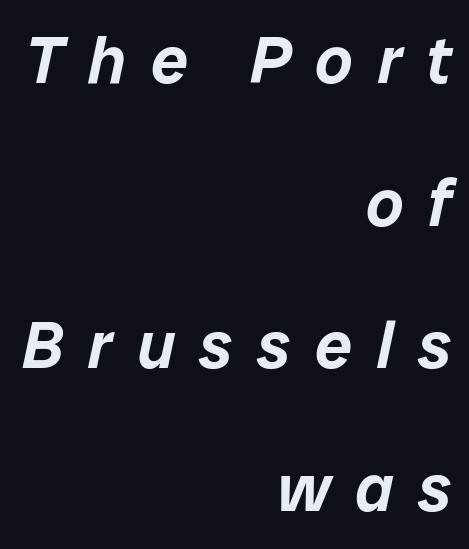
The image shows 66 px text type, italic (leaning right); set right-aligned, loose line spacing (2.16x), unusually wide letter spacing (+0.37 em), not underlined; low stroke contrast and a medium x-height.
